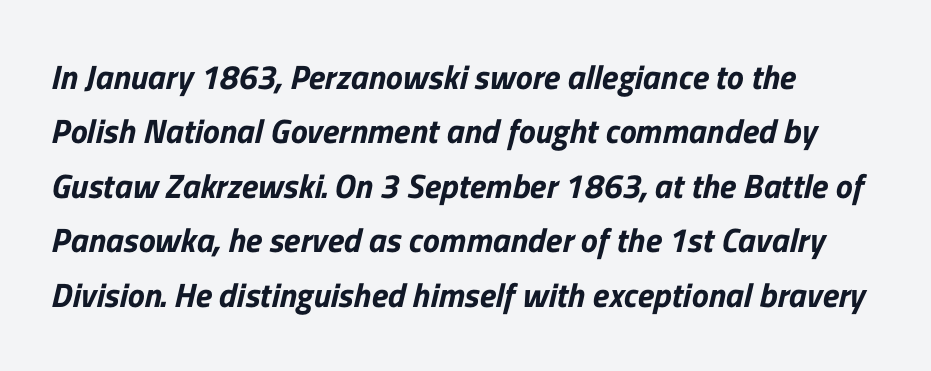
Horizontal alignment here is leftward, the default for most running prose. Students, observe: this is what conventionally led text looks like. Glyph-to-glyph distance matches everyday printed text. Is this a fixed-width face? No — the glyphs have proportional, varying widths. No feet cap the strokes, marking this as sans-serif type.
